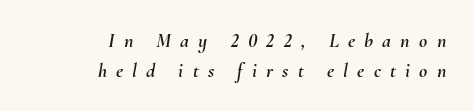
Words float on clear page, feet unadorned. The lines sit at an ordinary, default distance from one another. The gaps between neighbouring characters are conspicuously large. Notice how the stems are inclined rather than vertical — that's the hallmark of italics. Caption: multi-line text, flush right, ragged left.
